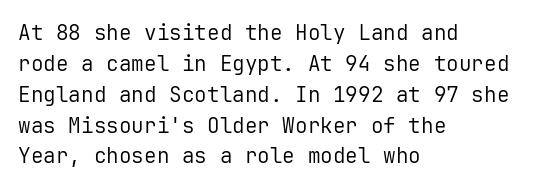
Q: Is the text bold? A: No.
Q: Is the text italic (slanted)? A: No, it is upright.
Q: Is the text underlined? A: No.
Q: How is the paragraph aligned? A: Left-aligned.
Q: Is the spacing between letters normal or unusually wide? A: Normal.
Q: Is the spacing between lines tight, normal or loose? A: Normal.
